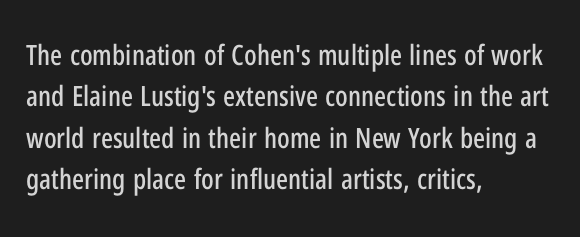
{"serif": "no", "italic": "no", "width": "condensed", "stroke_contrast": "low", "x_height": "medium", "monospaced": "no", "underline": "no", "align": "left", "line_spacing": "normal", "line_spacing_ratio": 1.48, "letter_spacing": "normal", "letter_spacing_em": 0.0, "glyph_px": 28}
